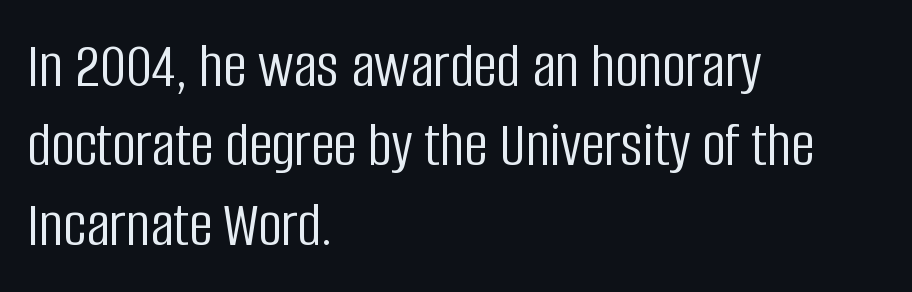
Q: Is the text bold? A: No.
Q: Is the text italic (slanted)? A: No, it is upright.
Q: Is the typeface a serif or a sans-serif typeface? A: Sans-serif.
Q: Is the text underlined? A: No.
Q: How is the paragraph aligned? A: Left-aligned.
Q: Is the spacing between letters normal or unusually wide? A: Normal.
Q: Width (condensed, normal, or wide)? A: Condensed.
Q: Stroke contrast? A: Low.
Q: x-height? A: Large.
Q: Monospaced? A: No.
